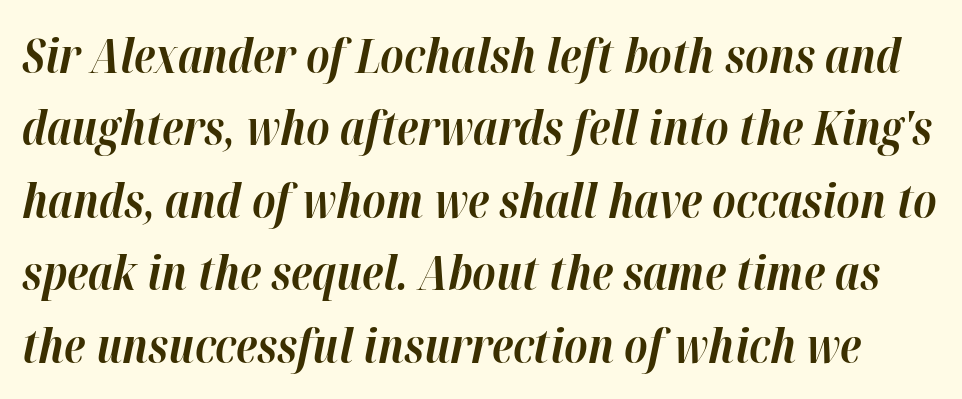
The image shows 47 px bold type, italic (leaning right); set normal line spacing (1.54x), normal letter spacing, not underlined; high stroke contrast and a medium x-height.
